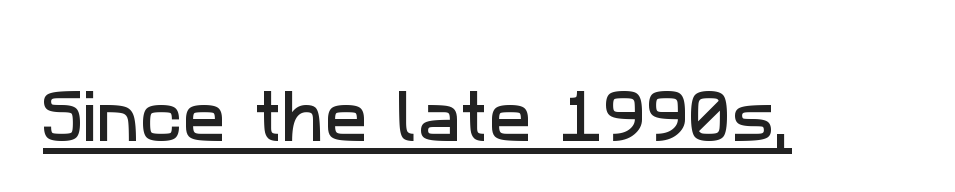
{"serif": "no", "width": "normal", "stroke_contrast": "low", "x_height": "medium", "monospaced": "no", "underline": "yes", "letter_spacing": "normal", "letter_spacing_em": 0.0, "glyph_px": 57}
